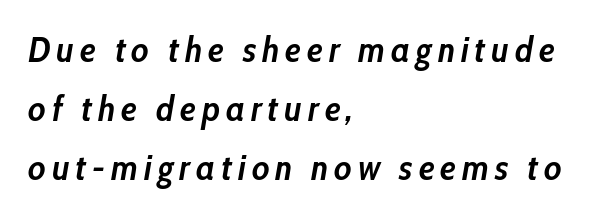
Q: Is the text bold? A: Yes.
Q: Is the text italic (slanted)? A: Yes, it leans right by about 10 degrees.
Q: Is the text underlined? A: No.
Q: How is the paragraph aligned? A: Left-aligned.
Q: Is the spacing between lines tight, normal or loose? A: Normal.
Q: Width (condensed, normal, or wide)? A: Condensed.
Q: Stroke contrast? A: Low.
Q: x-height? A: Medium.
Q: Monospaced? A: No.
